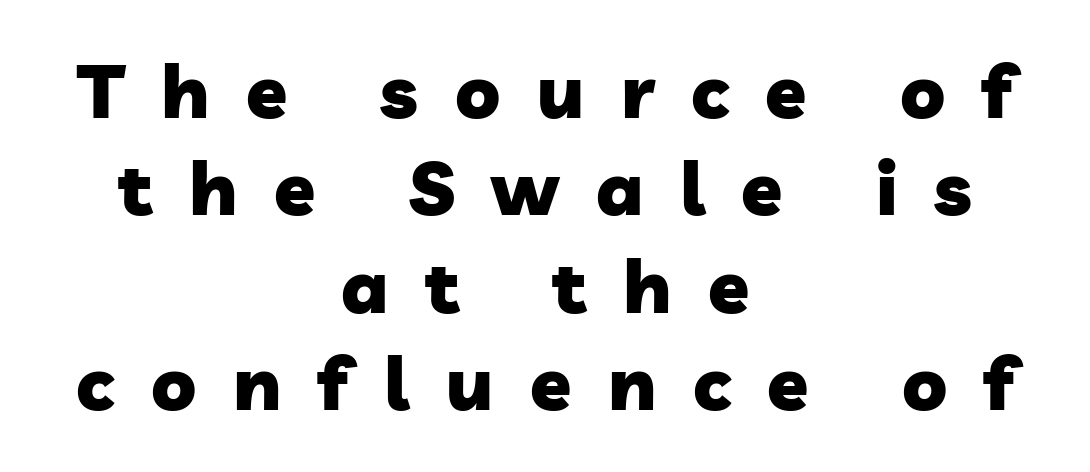
Honestly, the row spacing looks completely unremarkable. Typeset on center — no edge is straight. Clear beneath every line of the passage. Varying glyph widths throughout — classic text-font behaviour. Summary of weight: heavy, a full bold. The type is letterspaced generously, with wide tracking.
